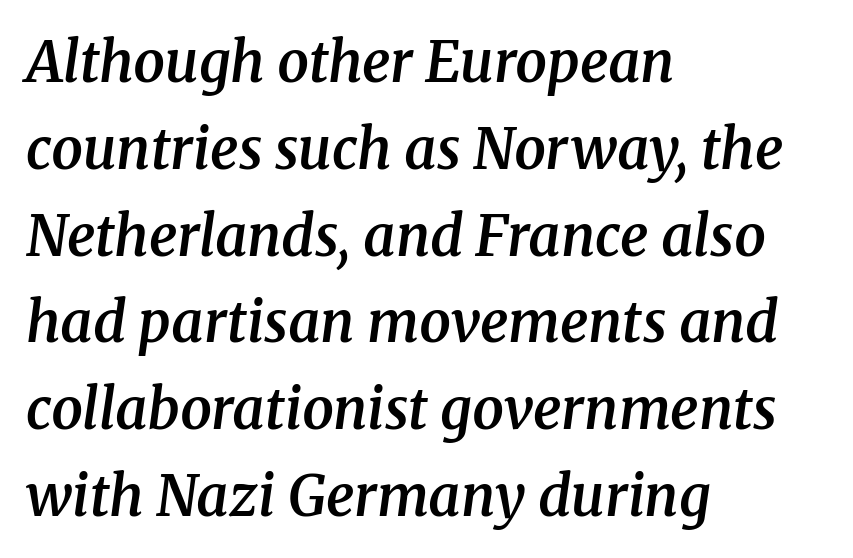
Q: Is the text bold? A: Semi-bold.
Q: Is the text italic (slanted)? A: Yes, it leans right by about 8 degrees.
Q: Is the typeface a serif or a sans-serif typeface? A: Serif.
Q: Is the text underlined? A: No.
Q: How is the paragraph aligned? A: Left-aligned.
Q: Is the spacing between letters normal or unusually wide? A: Normal.
Q: Is the spacing between lines tight, normal or loose? A: Normal.
Q: Width (condensed, normal, or wide)? A: Normal.
Q: Stroke contrast? A: Medium.
Q: x-height? A: Medium.
Q: Monospaced? A: No.
